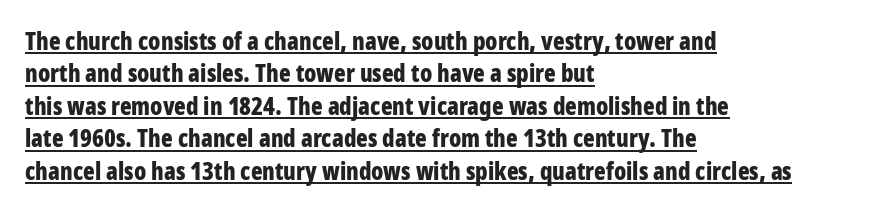
The sample has been set heavy, in full bold. This sample is left-justified, so line endings fall wherever the words run out. The gaps between neighbouring characters are ordinary and unremarkable. The face used here appears with an underline applied. This block has exactly the height ordinary leading produces.
